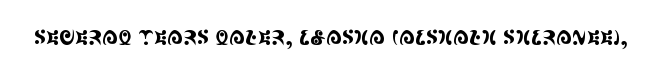
{"italic": "no", "underline": "no", "letter_spacing": "normal", "letter_spacing_em": 0.0, "glyph_px": 20}
